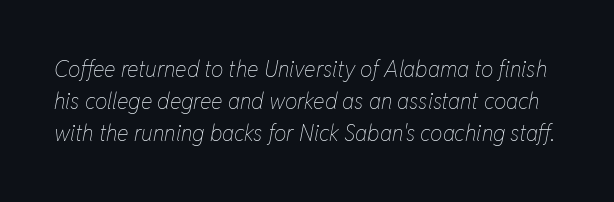
Leading matches the norm, producing a regular column. The letters look calm and open, with moderate or lighter stems. Would a proofreader flag this as italicized? Yes. Does extra space separate the letters? No, they use regular spacing. The specimen omits any rule beneath the text block's lines.
